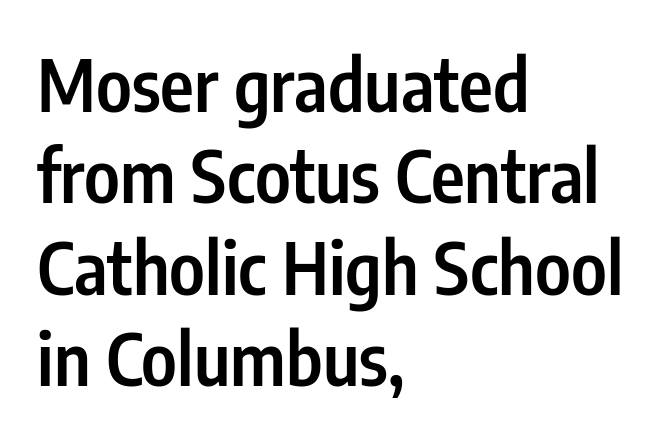
{"serif": "no", "italic": "no", "bold": "semi", "weight": "semibold", "width": "condensed", "stroke_contrast": "low", "x_height": "medium", "monospaced": "no", "underline": "no", "align": "left", "line_spacing": "normal", "line_spacing_ratio": 1.27, "letter_spacing": "normal", "letter_spacing_em": 0.0, "glyph_px": 72}
